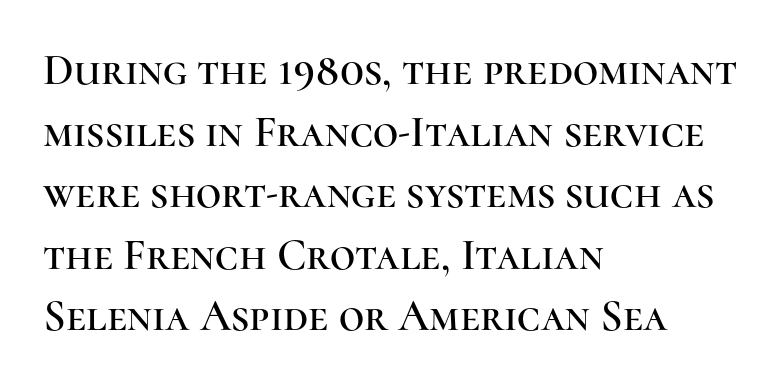
The ragged edge is on the right, which tells us the setting is flush left. No word sits above an underline. Stroke terminals: seriffed. Spacing verdict: proportional, widths tailored to each character. Leading: standard. There is no visible air inserted between adjacent glyphs.
